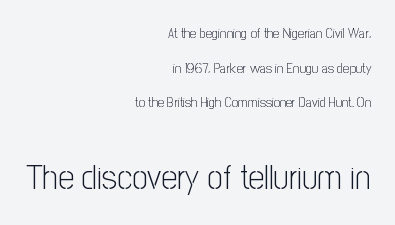
{"serif": "no", "italic": "no", "bold": "no", "weight": "light", "width": "condensed", "stroke_contrast": "low", "x_height": "medium", "monospaced": "no", "underline": "no", "align": "right", "line_spacing": "loose", "line_spacing_ratio": 2.48, "letter_spacing": "normal", "letter_spacing_em": 0.0, "larger_block": "second", "size_ratio": 2.5, "glyph_px": 35}
